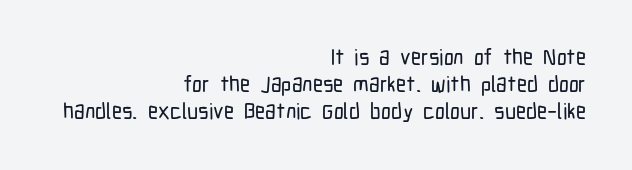
{"italic": "no", "underline": "no", "align": "right", "line_spacing_ratio": 1.23, "letter_spacing": "normal", "letter_spacing_em": 0.0, "glyph_px": 22}
